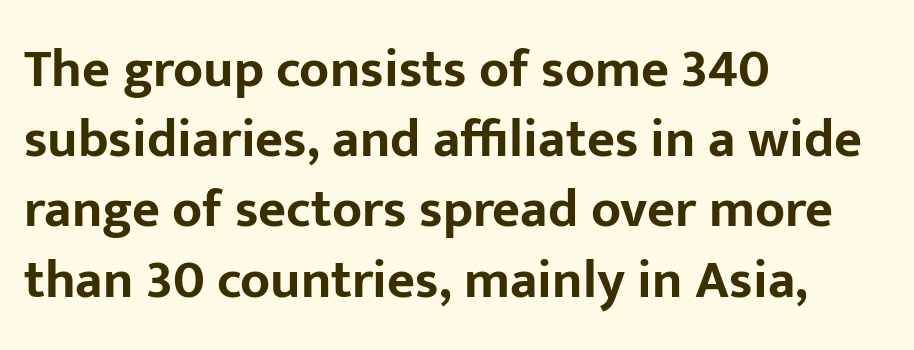
This rendering uses left alignment, leaving the right contour irregular. Stroke thickness is high; the sample reads as a true bold. The letters carry no serifs — their stems end cleanly without finishing strokes. Regarding leading, the lines here are spaced in the standard way. This sample uses plain, unmodified letter spacing.
